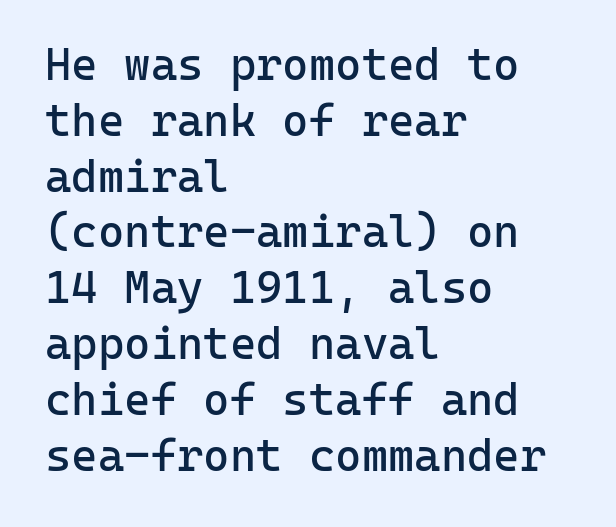
The image shows 45 px regular-weight sans-serif type, upright, monospaced; set left-aligned, line spacing 1.24x, normal letter spacing, not underlined; low stroke contrast and a medium x-height.
